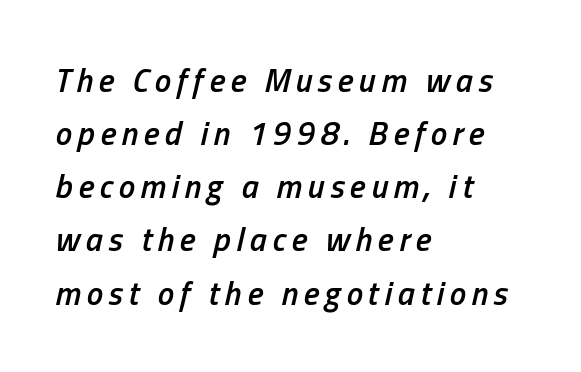
The image shows 33 px semibold, condensed type, italic (leaning right); set left-aligned, normal line spacing (1.61x), not underlined; low stroke contrast and a medium x-height.
